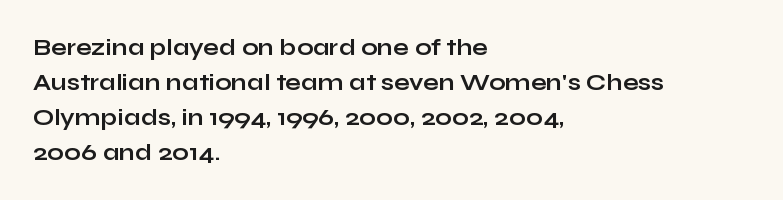
A normal amount of white space separates one row of letters from the next. The lines in this sample share a left origin and differ only in where they stop. Characters follow at the spacing the type designer built in. In terms of weight, the rendering is a true, heavy bold.
